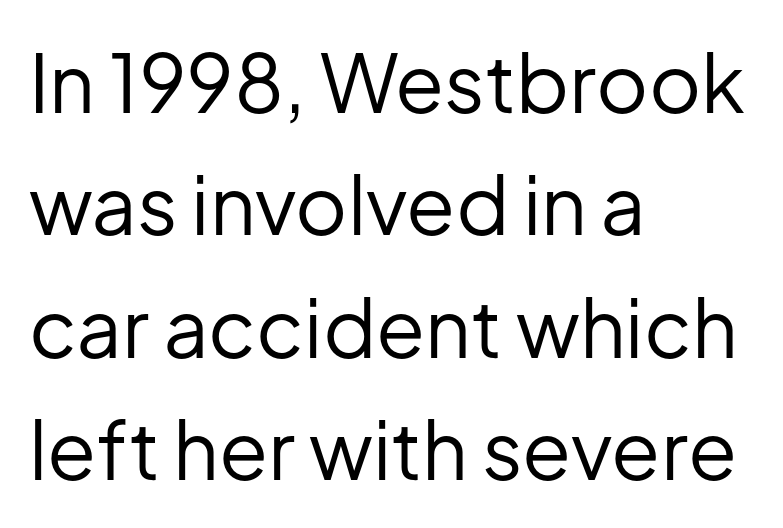
Q: Is the text bold? A: No.
Q: Is the text italic (slanted)? A: No, it is upright.
Q: Is the typeface a serif or a sans-serif typeface? A: Sans-serif.
Q: Is the text underlined? A: No.
Q: How is the paragraph aligned? A: Left-aligned.
Q: Is the spacing between letters normal or unusually wide? A: Normal.
Q: Is the spacing between lines tight, normal or loose? A: Normal.
Q: Width (condensed, normal, or wide)? A: Normal.
Q: Stroke contrast? A: Low.
Q: x-height? A: Medium.
Q: Monospaced? A: No.
